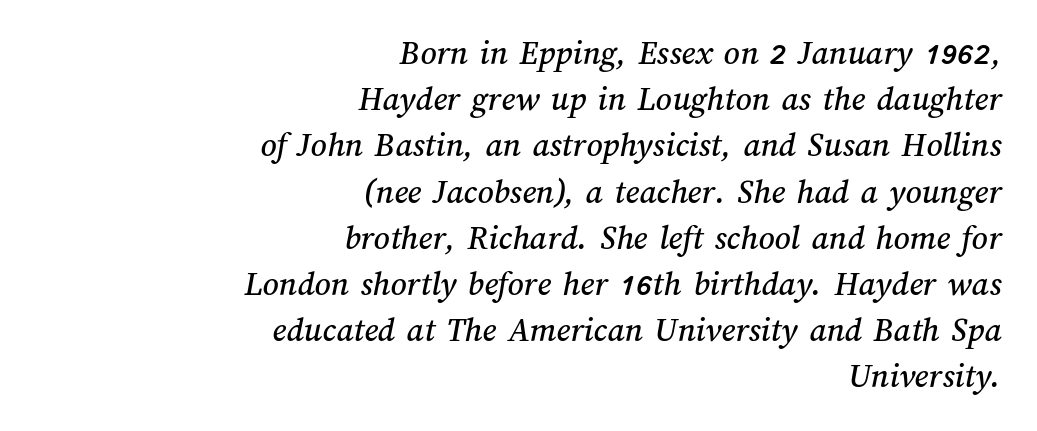
The image shows 35 px text type; set right-aligned, normal line spacing (1.32x), normal letter spacing, not underlined; medium stroke contrast and a medium x-height.
